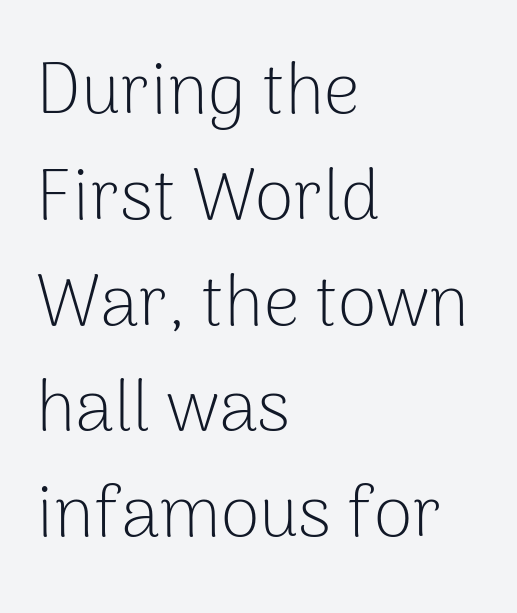
The image shows 71 px light sans-serif type, upright; set left-aligned, normal line spacing (1.49x), normal letter spacing, not underlined; low stroke contrast and a medium x-height.
